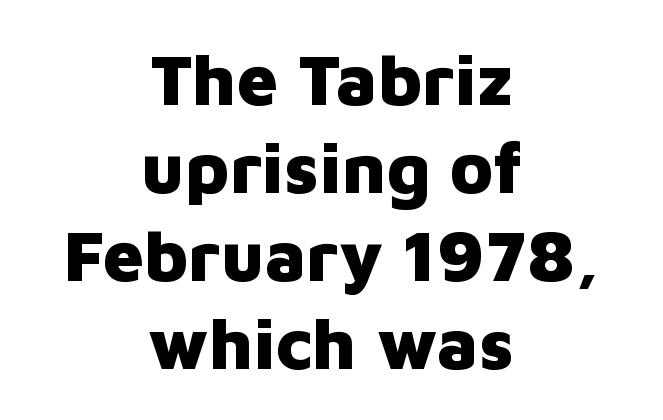
{"serif": "no", "italic": "no", "bold": "yes", "weight": "heavy", "width": "normal", "stroke_contrast": "low", "x_height": "medium", "monospaced": "no", "underline": "no", "align": "center", "line_spacing_ratio": 1.22, "letter_spacing": "normal", "letter_spacing_em": 0.0, "glyph_px": 72}
